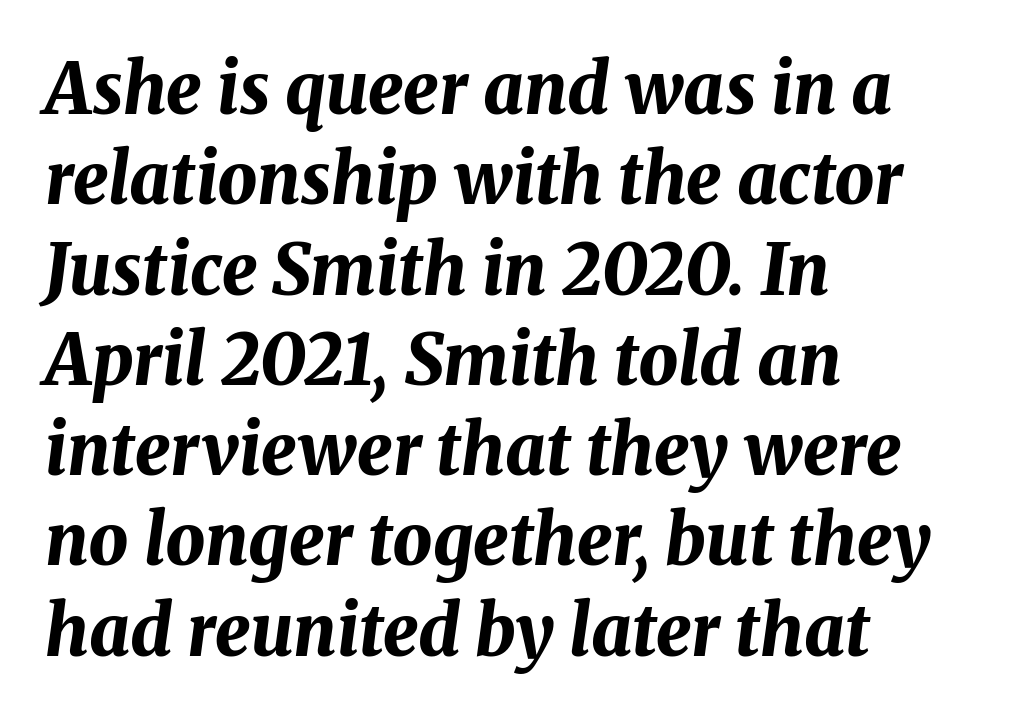
The glyphs have the mass of a bold cut. The space directly below the letters is spotless. Honestly, the letter spacing is just normal — you wouldn't notice it. Would a proofreader flag this as italicized? Yes. Leading matches the norm, producing a regular column.
